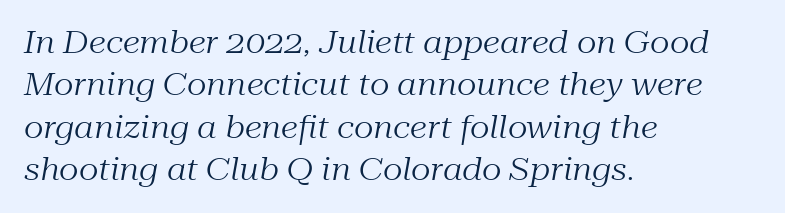
{"serif": "yes", "italic": "yes", "lean": "right", "slant_degrees": 10, "bold": "no", "weight": "regular", "width": "normal", "stroke_contrast": "medium", "x_height": "medium", "monospaced": "no", "underline": "no", "align": "left", "line_spacing": "normal", "line_spacing_ratio": 1.37, "letter_spacing": "normal", "letter_spacing_em": 0.0, "glyph_px": 31}
